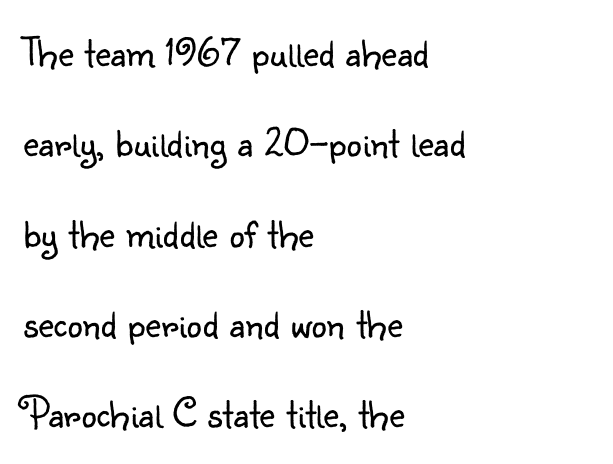
{"serif": "no", "italic": "no", "bold": "no", "weight": "light", "width": "normal", "stroke_contrast": "low", "x_height": "small", "monospaced": "no", "underline": "no", "align": "left", "line_spacing": "loose", "line_spacing_ratio": 2.1, "letter_spacing": "normal", "letter_spacing_em": 0.0, "glyph_px": 43}
